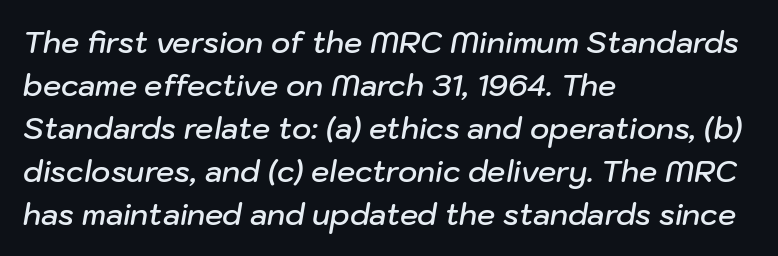
The specimen reads as italic at a glance. Each new line begins a customary step beneath the previous one. A typesetter would call this proportional, since set widths differ per character. One-word summary of the alignment: left.
